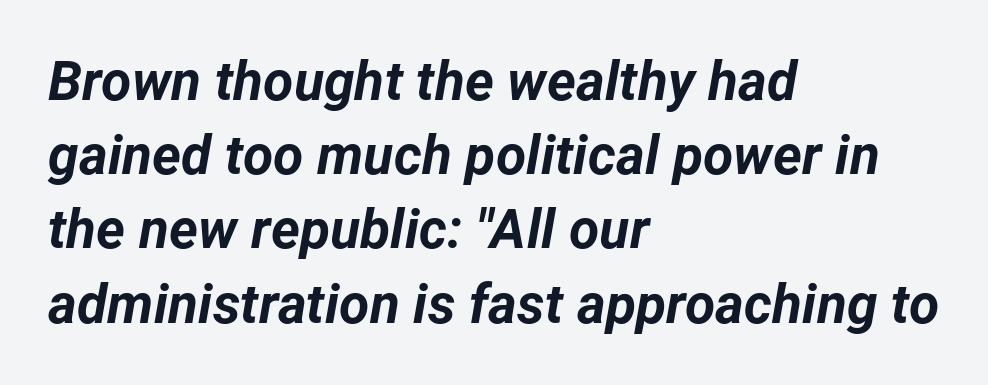
Q: Is the text bold? A: Yes.
Q: Is the text italic (slanted)? A: Yes, it leans right by about 12 degrees.
Q: Is the text underlined? A: No.
Q: How is the paragraph aligned? A: Left-aligned.
Q: Is the spacing between letters normal or unusually wide? A: Normal.
Q: Is the spacing between lines tight, normal or loose? A: Normal.
Q: Width (condensed, normal, or wide)? A: Normal.
Q: Stroke contrast? A: Low.
Q: x-height? A: Medium.
Q: Monospaced? A: No.
